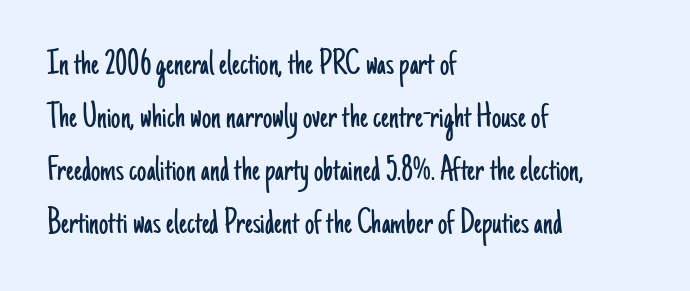
The image shows 37 px light, condensed sans-serif type, upright; set left-aligned, normal line spacing (1.43x), normal letter spacing, not underlined; low stroke contrast and a small x-height.
